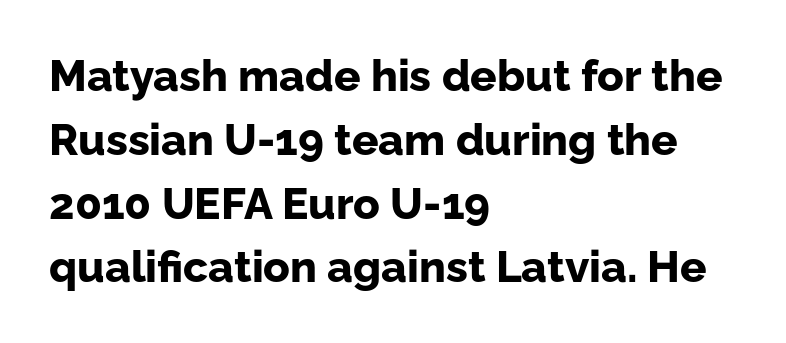
The image shows 44 px bold sans-serif type, upright; set left-aligned, normal line spacing (1.45x), normal letter spacing, not underlined; low stroke contrast and a medium x-height.
